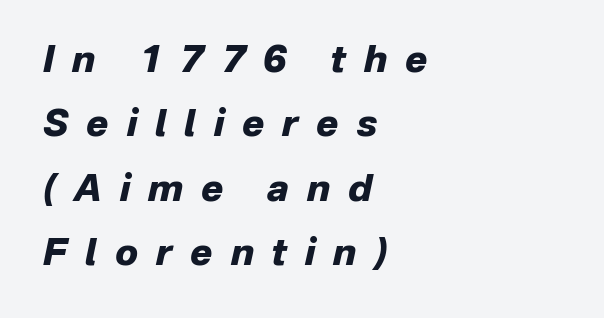
{"italic": "yes", "lean": "right", "slant_degrees": 12, "bold": "yes", "weight": "heavy", "width": "normal", "stroke_contrast": "low", "x_height": "medium", "monospaced": "no", "underline": "no", "align": "left", "line_spacing_ratio": 1.74, "letter_spacing": "wide", "letter_spacing_em": 0.48, "glyph_px": 37}
